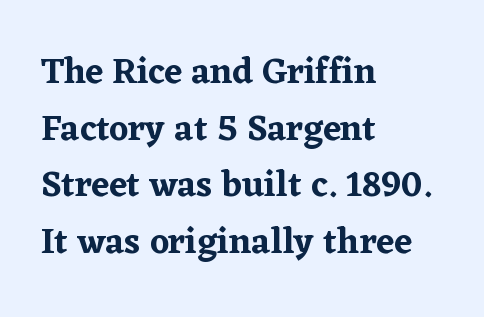
{"serif": "yes", "italic": "no", "width": "normal", "stroke_contrast": "low", "x_height": "medium", "monospaced": "no", "underline": "no", "align": "left", "line_spacing": "normal", "line_spacing_ratio": 1.57, "letter_spacing": "normal", "letter_spacing_em": 0.0, "glyph_px": 36}
